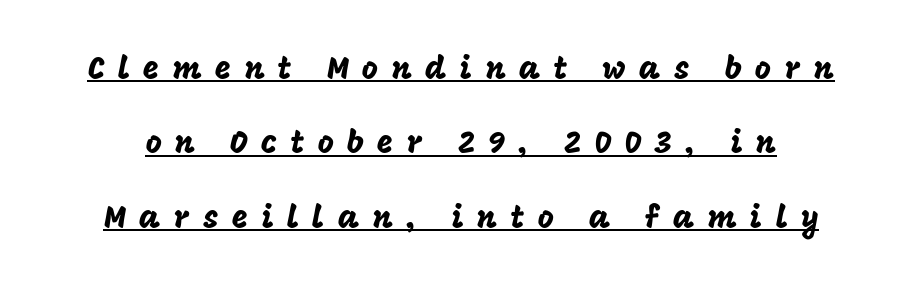
Q: Is the text italic (slanted)? A: Yes.
Q: Is the typeface a serif or a sans-serif typeface? A: Sans-serif.
Q: Is the text underlined? A: Yes.
Q: Is the spacing between letters normal or unusually wide? A: Unusually wide.
Q: Is the spacing between lines tight, normal or loose? A: Loose.
Q: Width (condensed, normal, or wide)? A: Normal.
Q: Stroke contrast? A: Low.
Q: x-height? A: Large.
Q: Monospaced? A: No.
